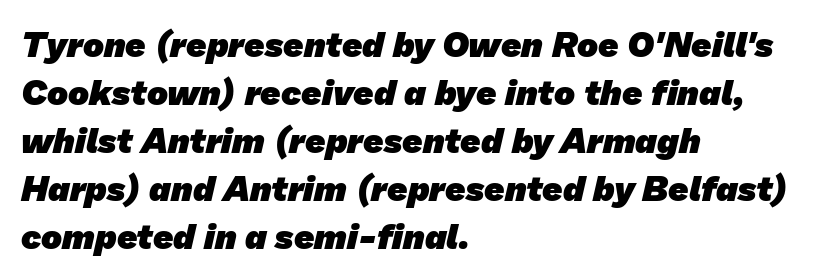
Q: Is the text bold? A: Yes.
Q: Is the typeface a serif or a sans-serif typeface? A: Sans-serif.
Q: Is the text underlined? A: No.
Q: How is the paragraph aligned? A: Left-aligned.
Q: Is the spacing between letters normal or unusually wide? A: Normal.
Q: Is the spacing between lines tight, normal or loose? A: Normal.
Q: Width (condensed, normal, or wide)? A: Normal.
Q: Stroke contrast? A: Low.
Q: x-height? A: Medium.
Q: Monospaced? A: No.
